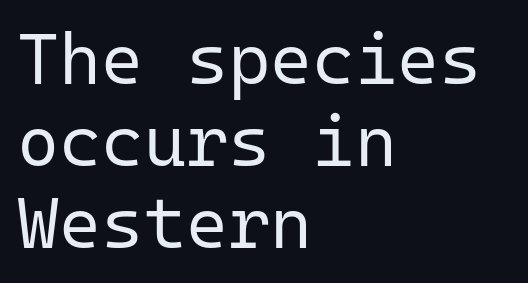
Nobody touched the tracking dial on this one. Tightly led — the rows are bunched. A roman cut, with each character standing at attention. What kind of face is this? One without serifs — a sans.
